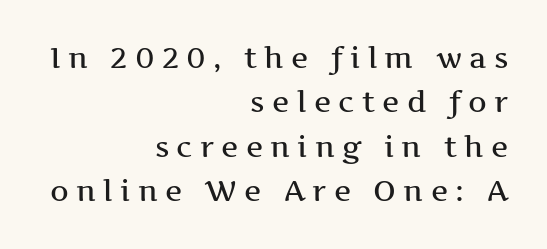
Q: Is the text italic (slanted)? A: No, it is upright.
Q: Is the typeface a serif or a sans-serif typeface? A: Serif.
Q: Is the text underlined? A: No.
Q: How is the paragraph aligned? A: Right-aligned.
Q: Is the spacing between letters normal or unusually wide? A: Unusually wide.
Q: Is the spacing between lines tight, normal or loose? A: Normal.
Q: Width (condensed, normal, or wide)? A: Wide.
Q: Stroke contrast? A: Medium.
Q: x-height? A: Medium.
Q: Monospaced? A: No.
